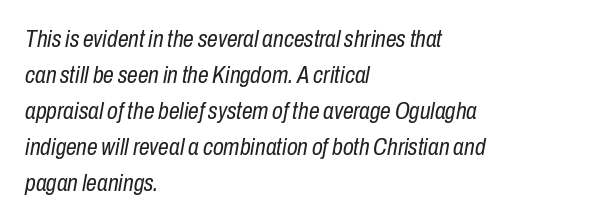
Q: Is the text bold? A: No.
Q: Is the text italic (slanted)? A: Yes, it leans right by about 10 degrees.
Q: Is the text underlined? A: No.
Q: How is the paragraph aligned? A: Left-aligned.
Q: Is the spacing between letters normal or unusually wide? A: Normal.
Q: Is the spacing between lines tight, normal or loose? A: Normal.
